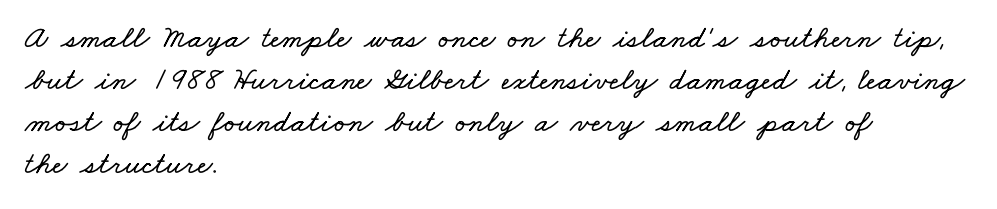
The letters advance in unequal steps, a hallmark of proportional type. Underline: absent. Which margin do the lines hug? The left one — the right edge is uneven. This block has exactly the height ordinary leading produces. The type is set solid horizontally, with unmodified tracking.
